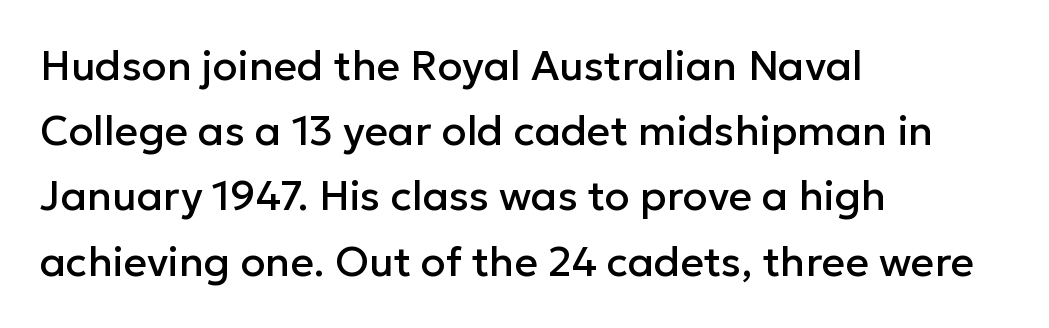
The image shows 41 px sans-serif type, upright; set left-aligned, normal line spacing (1.59x), normal letter spacing, not underlined; low stroke contrast and a medium x-height.
